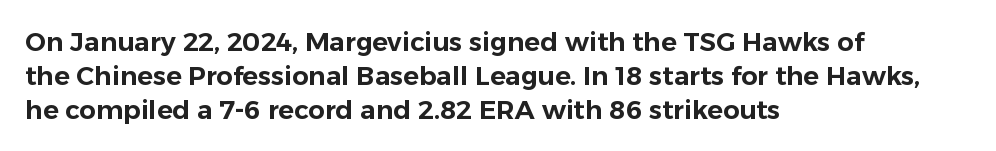
Q: Is the text italic (slanted)? A: No, it is upright.
Q: Is the text underlined? A: No.
Q: How is the paragraph aligned? A: Left-aligned.
Q: Is the spacing between letters normal or unusually wide? A: Normal.
Q: Is the spacing between lines tight, normal or loose? A: Normal.
